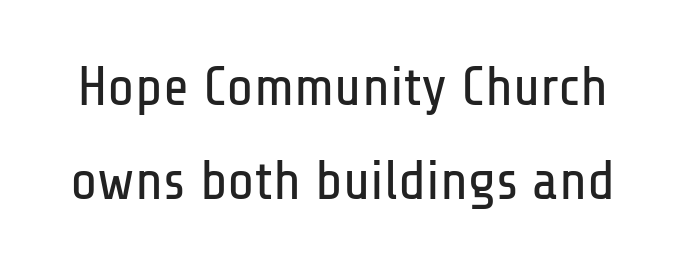
{"serif": "no", "italic": "no", "bold": "no", "weight": "regular", "width": "condensed", "stroke_contrast": "low", "x_height": "medium", "monospaced": "no", "underline": "no", "line_spacing": "normal", "line_spacing_ratio": 1.67, "letter_spacing": "normal", "letter_spacing_em": 0.0, "glyph_px": 56}
